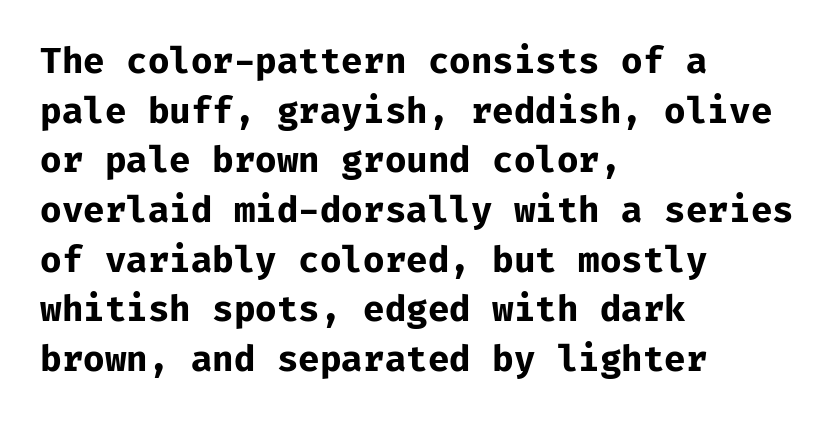
{"serif": "no", "italic": "no", "bold": "yes", "weight": "bold", "width": "normal", "stroke_contrast": "low", "x_height": "medium", "underline": "no", "align": "left", "line_spacing": "normal", "line_spacing_ratio": 1.42, "letter_spacing": "normal", "letter_spacing_em": 0.0, "glyph_px": 35}
